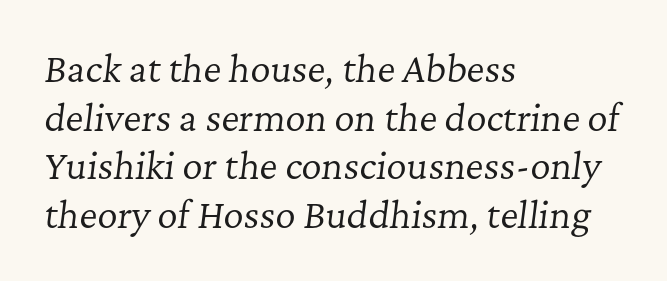
The image shows 35 px regular-weight serif type, italic (leaning right); set left-aligned, normal line spacing (1.39x), normal letter spacing, not underlined; low stroke contrast and a medium x-height.
